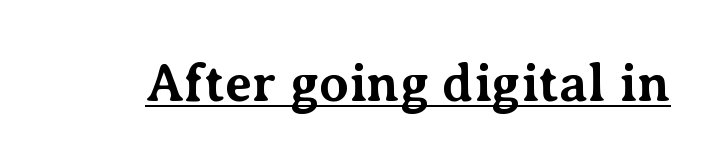
{"serif": "yes", "italic": "no", "bold": "yes", "weight": "bold", "width": "normal", "stroke_contrast": "medium", "x_height": "medium", "monospaced": "no", "underline": "yes", "letter_spacing": "normal", "letter_spacing_em": 0.0, "glyph_px": 53}
